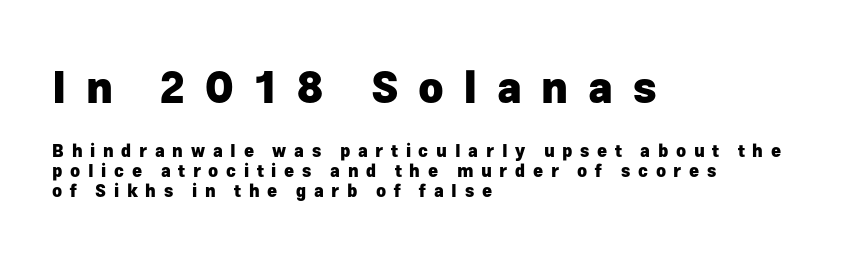
{"serif": "no", "italic": "no", "bold": "yes", "weight": "heavy", "width": "normal", "stroke_contrast": "low", "x_height": "medium", "monospaced": "no", "underline": "no", "align": "left", "line_spacing_ratio": 1.18, "letter_spacing": "wide", "letter_spacing_em": 0.45, "larger_block": "first", "size_ratio": 2.53, "glyph_px": 43}
